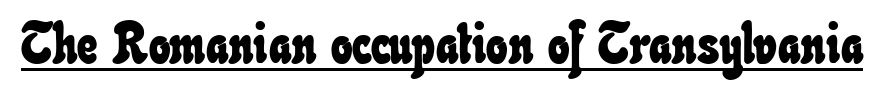
Q: Is the text underlined? A: Yes.
Q: Is the spacing between letters normal or unusually wide? A: Normal.
Q: Width (condensed, normal, or wide)? A: Condensed.
Q: Stroke contrast? A: Low.
Q: x-height? A: Small.
Q: Monospaced? A: No.
